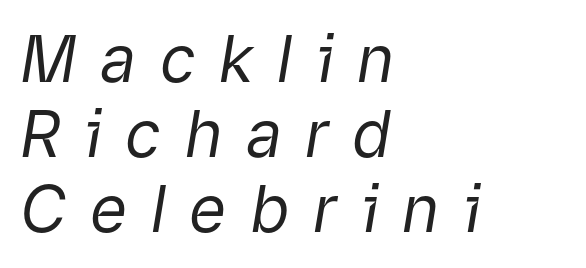
The image shows 64 px regular-weight type, italic (leaning right); set left-aligned, line spacing 1.17x, unusually wide letter spacing (+0.37 em), not underlined; low stroke contrast and a medium x-height.
